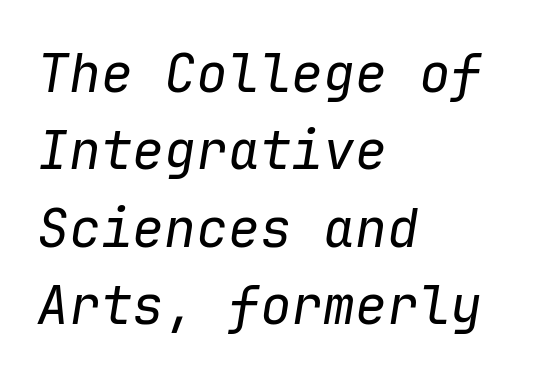
The image shows 53 px regular-weight type, italic (leaning right), monospaced; set left-aligned, normal line spacing (1.46x), normal letter spacing, not underlined; low stroke contrast and a medium x-height.
